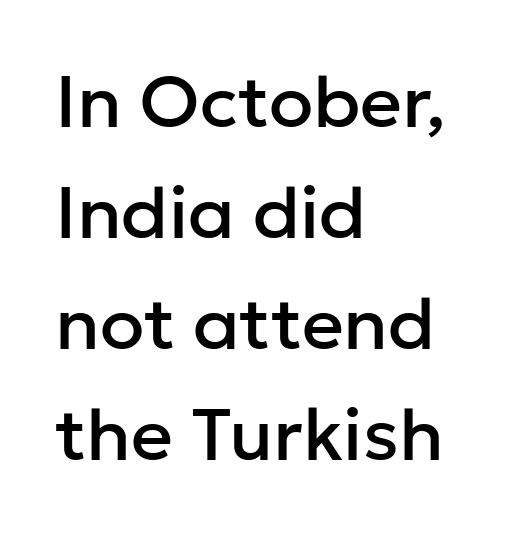
The image shows 73 px sans-serif type, upright; set left-aligned, normal line spacing (1.52x), normal letter spacing, not underlined; low stroke contrast and a medium x-height.
